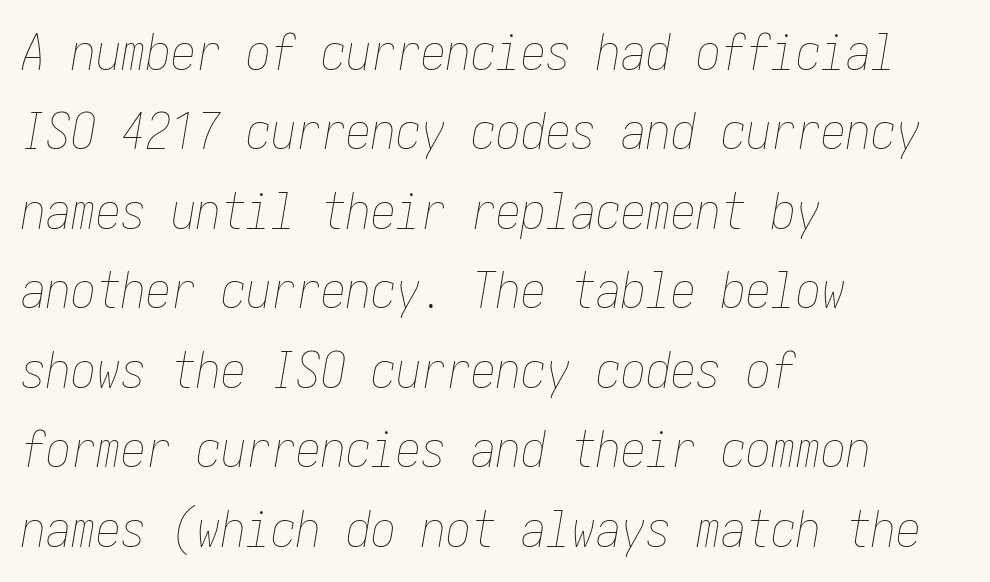
{"italic": "yes", "lean": "right", "slant_degrees": 10, "bold": "no", "weight": "thin", "width": "condensed", "stroke_contrast": "low", "x_height": "medium", "underline": "no", "align": "left", "line_spacing": "normal", "line_spacing_ratio": 1.59, "letter_spacing": "normal", "letter_spacing_em": 0.0, "glyph_px": 50}
